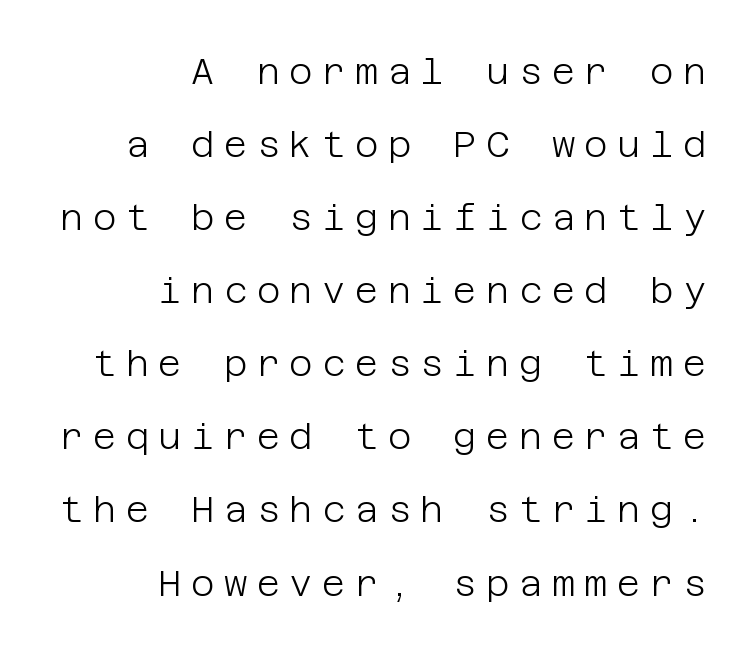
{"serif": "no", "italic": "no", "bold": "no", "weight": "light", "width": "normal", "stroke_contrast": "low", "x_height": "large", "underline": "no", "align": "right", "line_spacing": "loose", "line_spacing_ratio": 2.03, "letter_spacing": "wide", "letter_spacing_em": 0.26, "glyph_px": 36}
